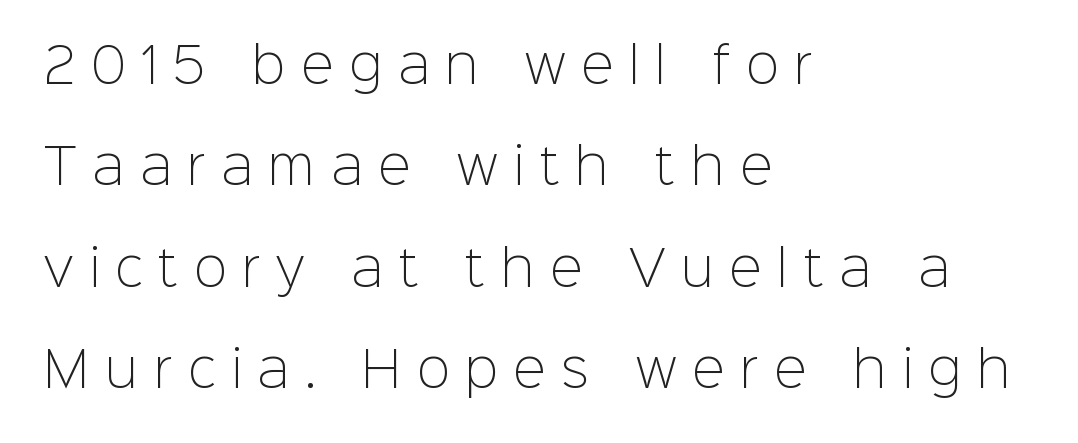
{"serif": "no", "italic": "no", "bold": "no", "weight": "light", "width": "normal", "stroke_contrast": "low", "x_height": "medium", "monospaced": "no", "underline": "no", "align": "left", "line_spacing": "loose", "line_spacing_ratio": 2.07, "letter_spacing": "wide", "letter_spacing_em": 0.32, "glyph_px": 49}
